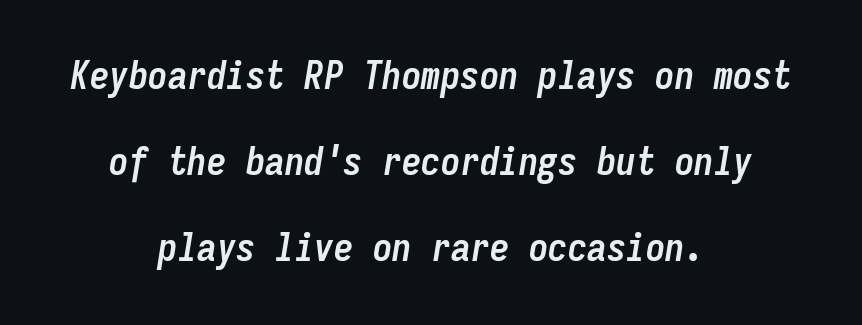
A dark, heavy texture on the line: the type is bold. Just letters on the line, the space beneath them empty. One glance says open: line gaps are wider than usual. Characters are canted at an angle relative to the baseline's perpendicular. Each letter, wide or thin by design, is forced into the same width here.
